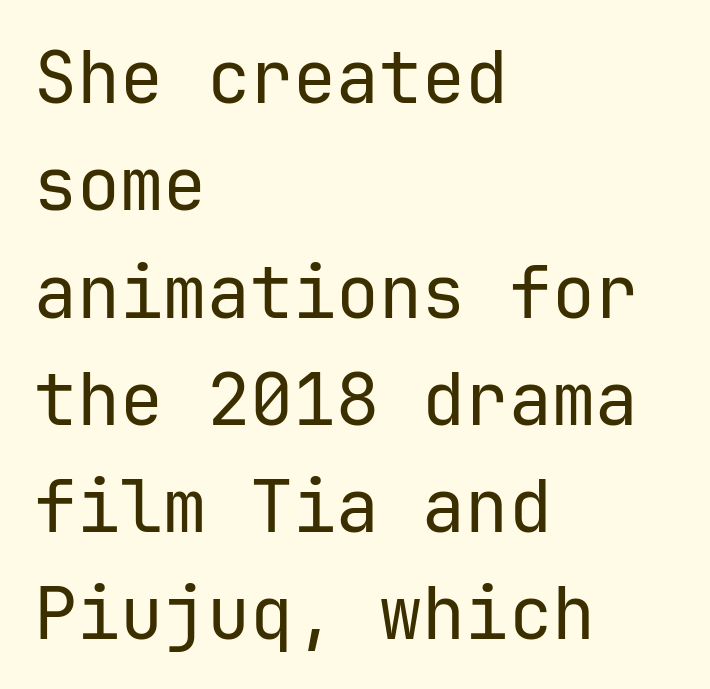
Words float on clear page, feet unadorned. Unlike italic type, these characters show no tilt at all. This rendering uses left alignment, leaving the right contour irregular. Is the letter spacing exaggerated? No — it looks like the ordinary default. Students, observe: this is what conventionally led text looks like. Compared with a typical body face, this is equally light or lighter still.
